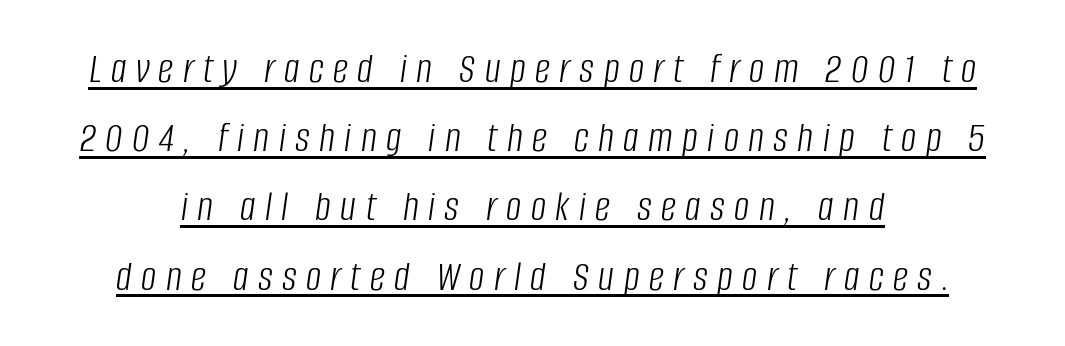
The image shows 43 px light, condensed type, italic (leaning right); set centered, normal line spacing (1.61x), unusually wide letter spacing (+0.22 em), underlined; low stroke contrast and a large x-height.
